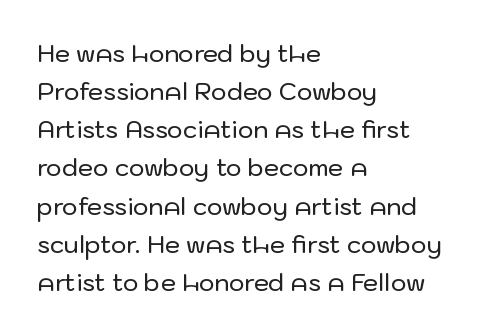
The image shows 24 px text type, upright; set left-aligned, normal line spacing (1.59x), normal letter spacing, not underlined.
